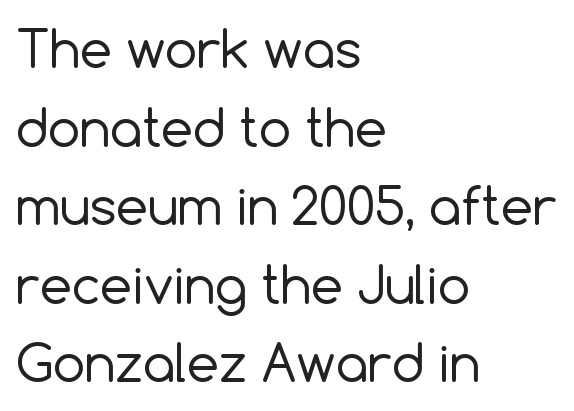
{"serif": "no", "italic": "no", "bold": "no", "weight": "regular", "width": "normal", "x_height": "medium", "monospaced": "no", "underline": "no", "align": "left", "line_spacing": "normal", "line_spacing_ratio": 1.54, "letter_spacing": "normal", "letter_spacing_em": 0.0, "glyph_px": 51}
